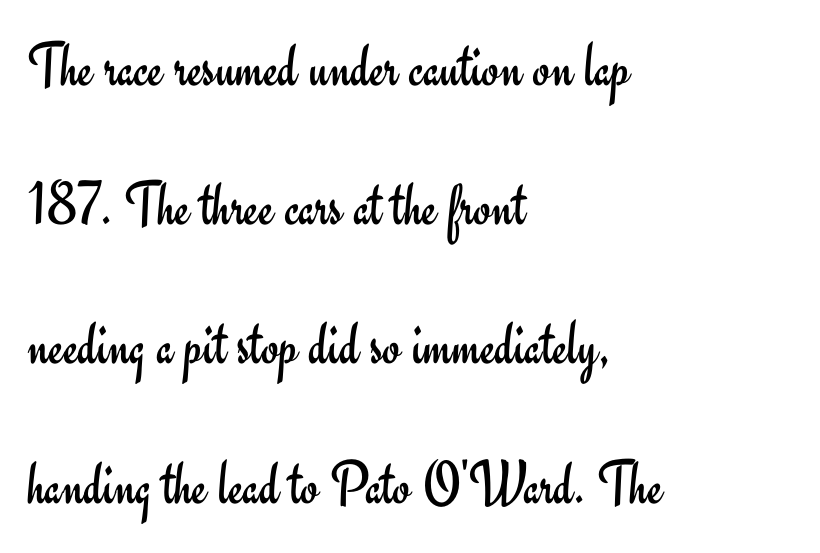
Q: Is the text bold? A: No.
Q: Is the text italic (slanted)? A: Yes.
Q: Is the typeface a serif or a sans-serif typeface? A: Sans-serif.
Q: Is the text underlined? A: No.
Q: How is the paragraph aligned? A: Left-aligned.
Q: Is the spacing between letters normal or unusually wide? A: Normal.
Q: Is the spacing between lines tight, normal or loose? A: Loose.
Q: Width (condensed, normal, or wide)? A: Normal.
Q: Stroke contrast? A: Low.
Q: x-height? A: Small.
Q: Monospaced? A: No.
